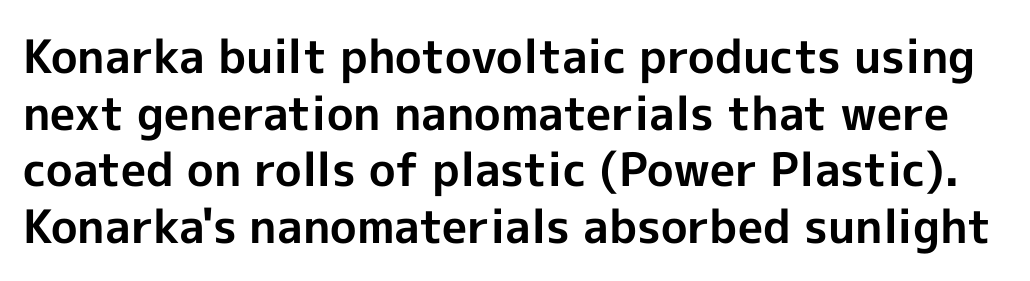
{"serif": "no", "italic": "no", "bold": "yes", "weight": "bold", "width": "normal", "x_height": "medium", "monospaced": "no", "underline": "no", "line_spacing_ratio": 1.23, "letter_spacing": "normal", "letter_spacing_em": 0.0, "glyph_px": 46}
